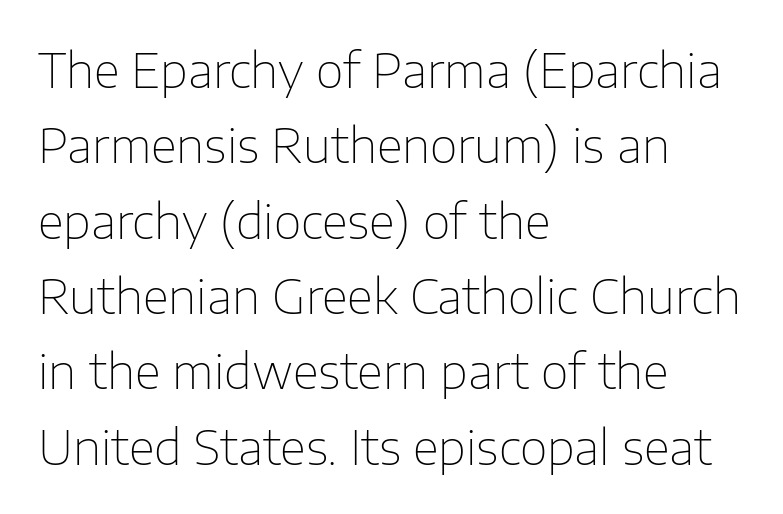
Is this a fixed-width face? No — the glyphs have proportional, varying widths. Type style note: lacks serifs. Posture: straight, roman, zero tilt. Nobody drew a line under any word here.
